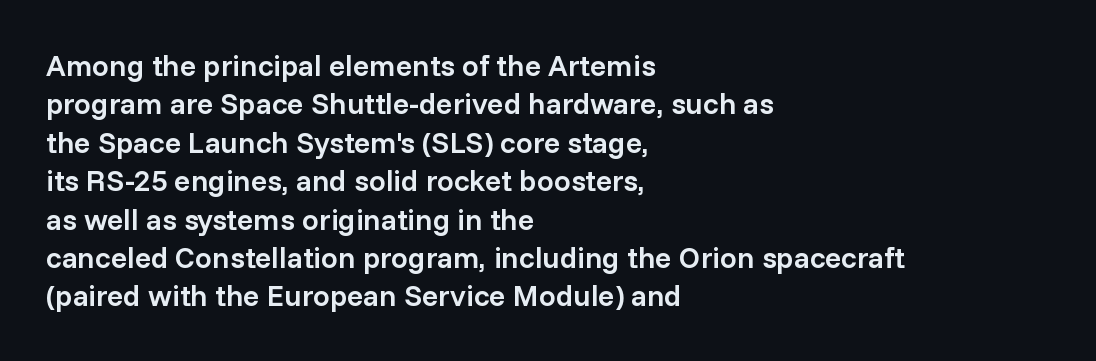
The image shows 30 px semibold sans-serif type, upright; set left-aligned, normal line spacing (1.28x), normal letter spacing, not underlined; low stroke contrast and a medium x-height.
